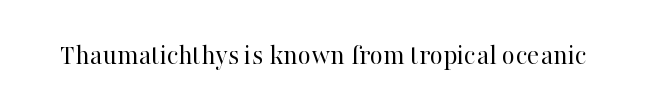
The image shows 29 px regular-weight serif type, upright; set normal letter spacing, not underlined; high stroke contrast and a medium x-height.
